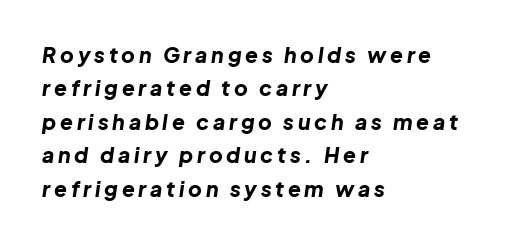
Q: Is the text bold? A: Yes.
Q: Is the text italic (slanted)? A: Yes, it leans right by about 8 degrees.
Q: Is the text underlined? A: No.
Q: How is the paragraph aligned? A: Left-aligned.
Q: Is the spacing between lines tight, normal or loose? A: Normal.
